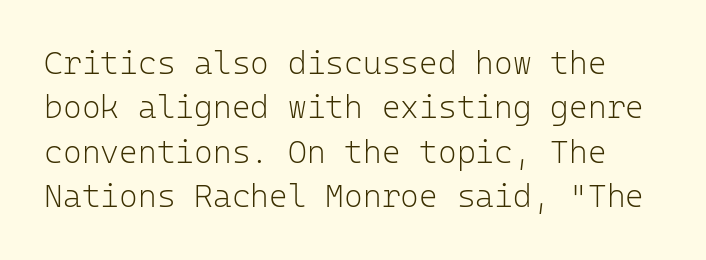
Q: Is the text bold? A: No.
Q: Is the text italic (slanted)? A: No, it is upright.
Q: Is the typeface a serif or a sans-serif typeface? A: Sans-serif.
Q: Is the text underlined? A: No.
Q: Is the spacing between letters normal or unusually wide? A: Normal.
Q: Is the spacing between lines tight, normal or loose? A: Normal.
Q: Width (condensed, normal, or wide)? A: Normal.
Q: Stroke contrast? A: Low.
Q: x-height? A: Medium.
Q: Monospaced? A: Yes.
